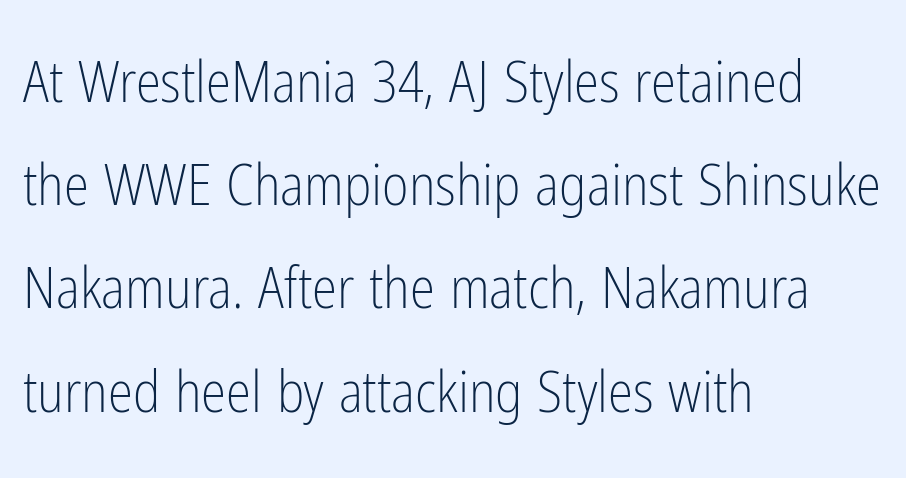
{"serif": "no", "italic": "no", "bold": "no", "weight": "light", "width": "condensed", "stroke_contrast": "low", "x_height": "medium", "monospaced": "no", "underline": "no", "align": "left", "line_spacing_ratio": 1.81, "letter_spacing": "normal", "letter_spacing_em": 0.0, "glyph_px": 57}
